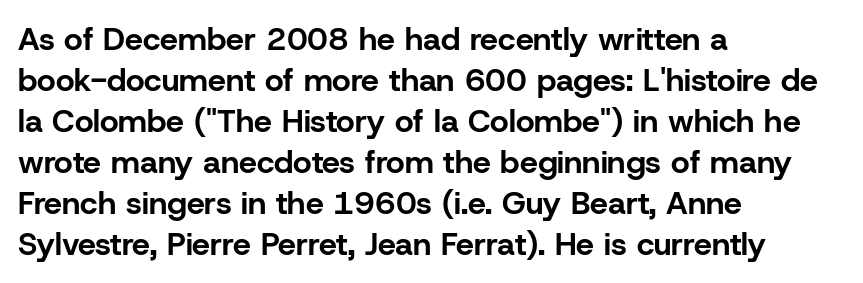
The image shows 32 px bold sans-serif type, upright; set left-aligned, normal line spacing (1.28x), normal letter spacing, not underlined; low stroke contrast and a medium x-height.
